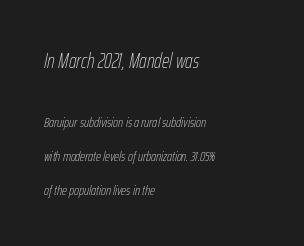
{"italic": "yes", "lean": "right", "slant_degrees": 12, "bold": "no", "underline": "no", "align": "left", "line_spacing": "loose", "line_spacing_ratio": 2.41, "letter_spacing": "normal", "letter_spacing_em": 0.0, "larger_block": "first", "size_ratio": 1.5, "glyph_px": 21}
